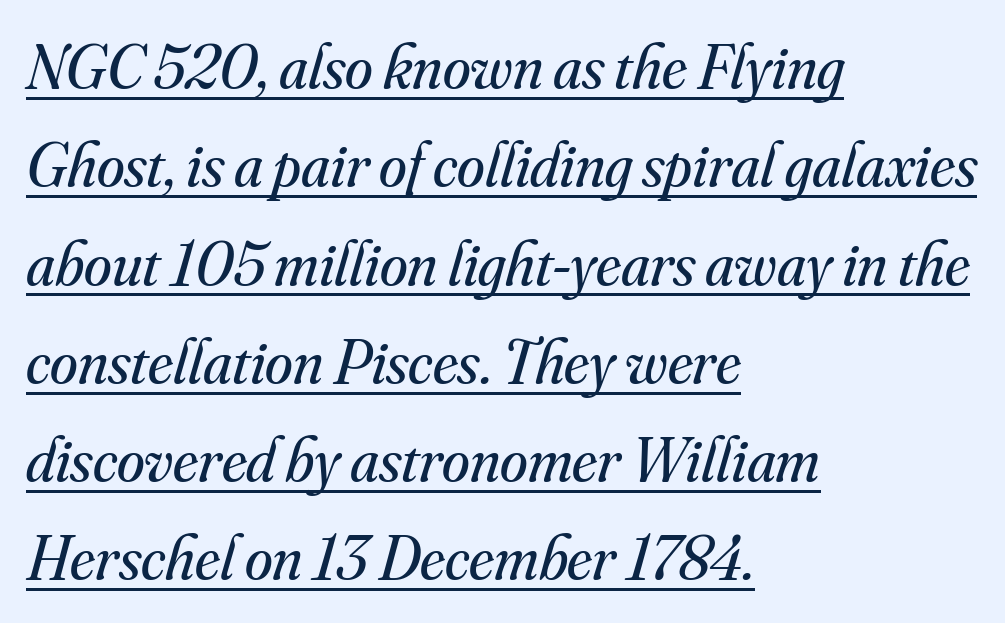
Q: Is the text bold? A: No.
Q: Is the text italic (slanted)? A: Yes, it leans right by about 16 degrees.
Q: Is the typeface a serif or a sans-serif typeface? A: Serif.
Q: Is the text underlined? A: Yes.
Q: How is the paragraph aligned? A: Left-aligned.
Q: Is the spacing between letters normal or unusually wide? A: Normal.
Q: Is the spacing between lines tight, normal or loose? A: Normal.
Q: Width (condensed, normal, or wide)? A: Normal.
Q: Stroke contrast? A: Medium.
Q: x-height? A: Small.
Q: Monospaced? A: No.
